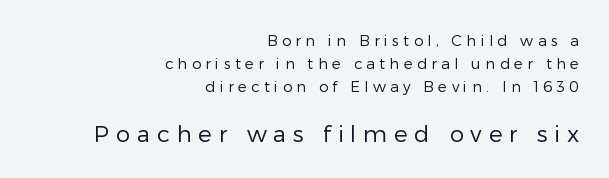
{"italic": "no", "bold": "no", "underline": "no", "align": "right", "line_spacing": "normal", "line_spacing_ratio": 1.55, "letter_spacing": "wide", "letter_spacing_em": 0.29, "larger_block": "second", "size_ratio": 1.53, "glyph_px": 23}
